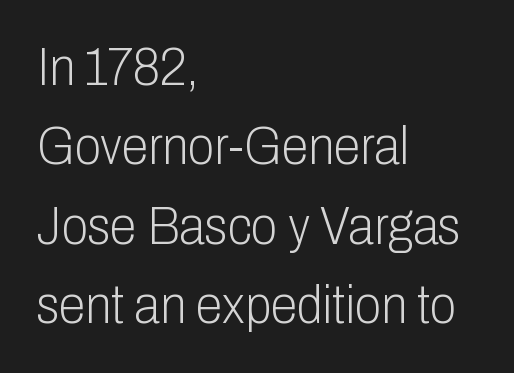
The image shows 54 px light, condensed sans-serif type, upright; set left-aligned, normal line spacing (1.47x), normal letter spacing, not underlined; low stroke contrast and a medium x-height.
